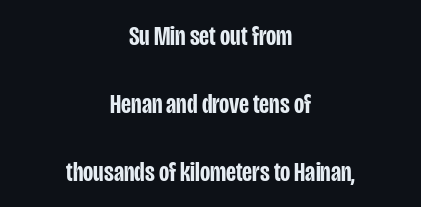
Horizontal alignment here is central, giving a formal, balanced look. Rendered with straight, roman letterforms. These lines carry some extra weight — a demibold, not a full bold. Honestly, there is no underline to notice here at all. Between one letter and the next there's only the usual sliver of space. Think of a printed novel: that variable character pitch is what you see here.
